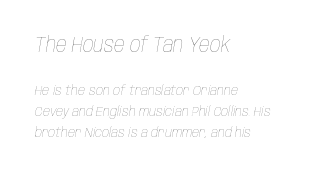
Q: Is the text bold? A: No.
Q: Is the text italic (slanted)? A: Yes, it leans right by about 10 degrees.
Q: Is the text underlined? A: No.
Q: How is the paragraph aligned? A: Left-aligned.
Q: Is the spacing between letters normal or unusually wide? A: Normal.
Q: Is the spacing between lines tight, normal or loose? A: Normal.
Q: Which block of text is set in a larger size, the first (top) or the second (bottom)? A: The first (top) one.
